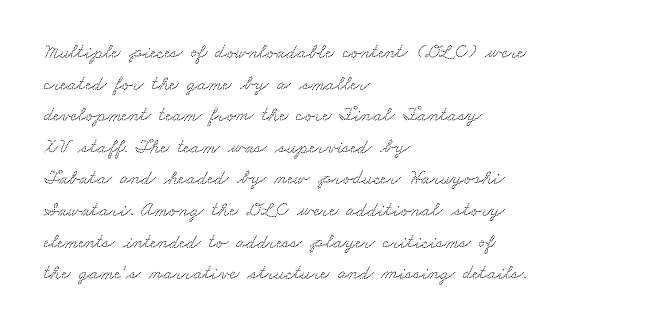
The image shows 20 px text type; set left-aligned, normal line spacing (1.58x), normal letter spacing, not underlined.
